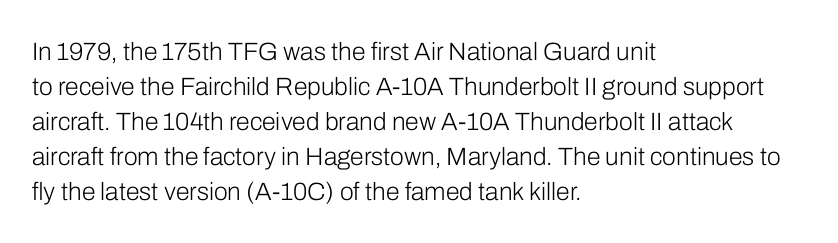
The image shows 25 px text type, upright; set left-aligned, normal line spacing (1.4x), normal letter spacing, not underlined.
